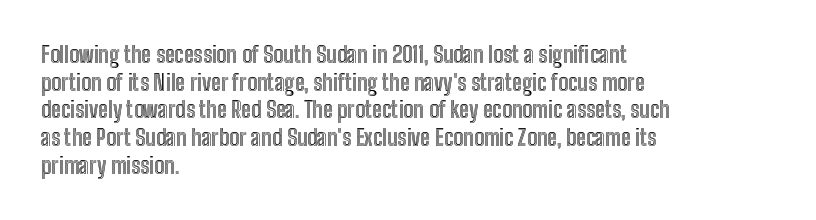
Q: Is the text italic (slanted)? A: No, it is upright.
Q: Is the text underlined? A: No.
Q: How is the paragraph aligned? A: Left-aligned.
Q: Is the spacing between letters normal or unusually wide? A: Normal.
Q: Is the spacing between lines tight, normal or loose? A: Normal.
